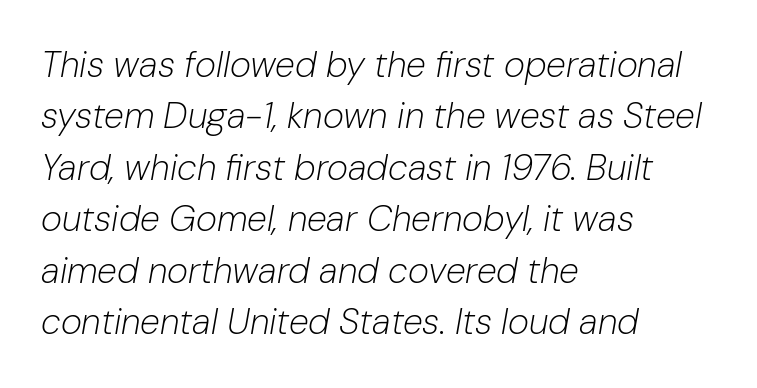
Think of a printed novel: that variable character pitch is what you see here. Leading matches the norm, producing a regular column. Each row of text sits above clean, open space. Posture: slanted.
